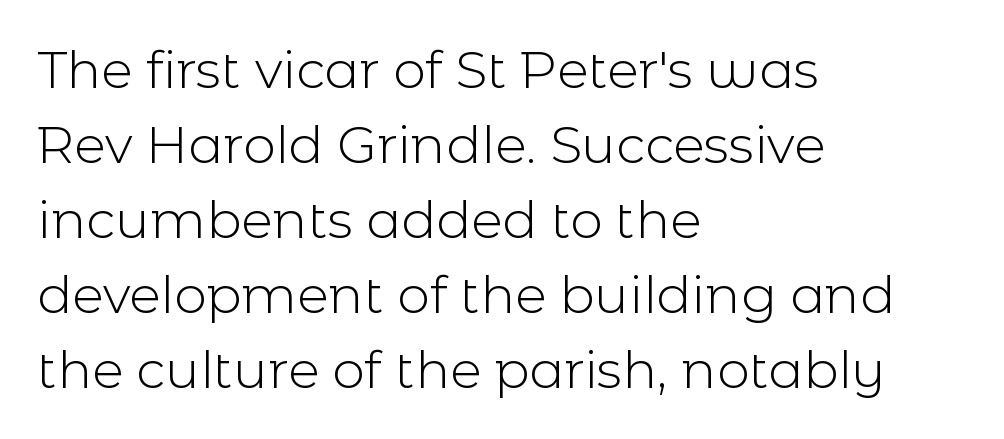
The image shows 52 px light sans-serif type, upright; set left-aligned, normal line spacing (1.44x), normal letter spacing, not underlined; a medium x-height.
